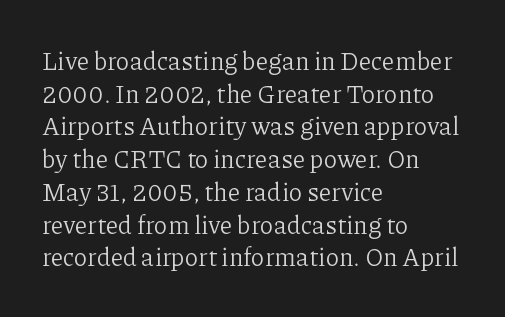
What's the leading like? Ordinary, nothing unusual. The passage shown has conventional tracking throughout. The typography opts for an upright posture over an oblique one. The passage is arranged the way most books set body copy — flush left.
